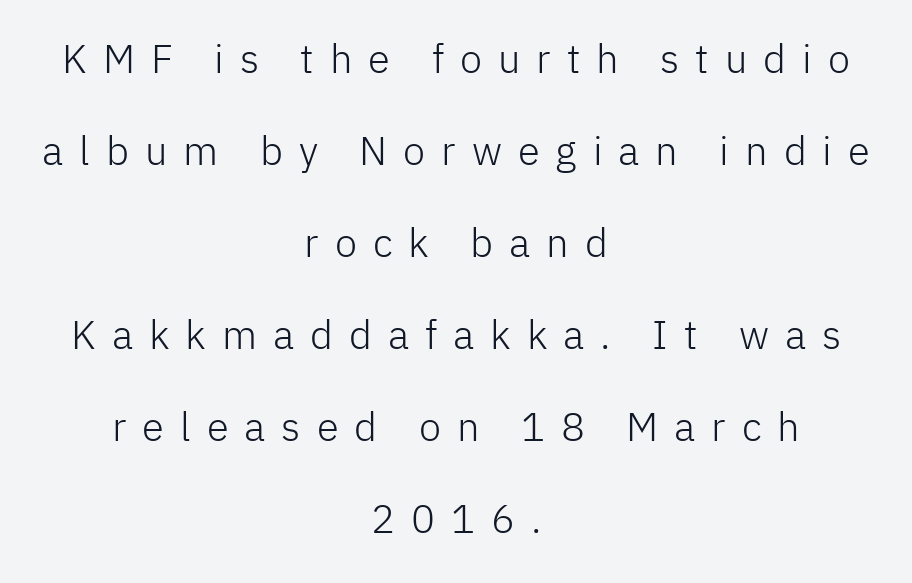
Q: Is the text bold? A: No.
Q: Is the text italic (slanted)? A: No, it is upright.
Q: Is the typeface a serif or a sans-serif typeface? A: Sans-serif.
Q: Is the text underlined? A: No.
Q: How is the paragraph aligned? A: Centered.
Q: Is the spacing between letters normal or unusually wide? A: Unusually wide.
Q: Is the spacing between lines tight, normal or loose? A: Loose.
Q: Width (condensed, normal, or wide)? A: Normal.
Q: Stroke contrast? A: Low.
Q: x-height? A: Medium.
Q: Monospaced? A: No.
